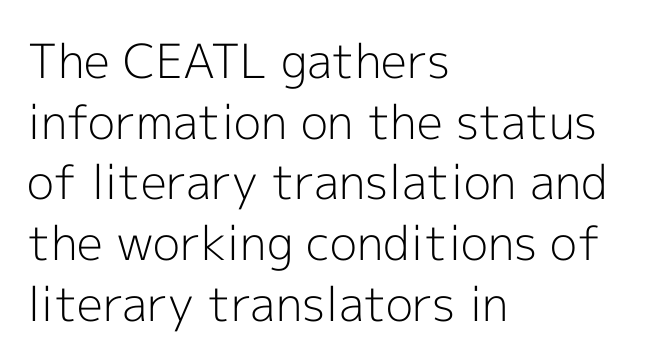
{"serif": "no", "italic": "no", "bold": "no", "weight": "light", "width": "normal", "x_height": "medium", "monospaced": "no", "underline": "no", "align": "left", "line_spacing": "normal", "line_spacing_ratio": 1.29, "letter_spacing": "normal", "letter_spacing_em": 0.0, "glyph_px": 47}
